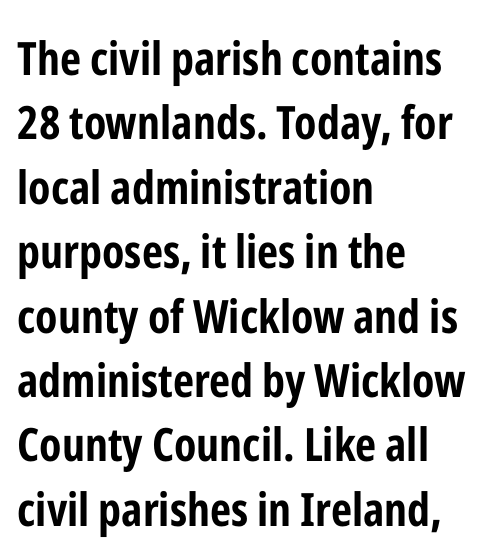
To sum up the face: it is a sans, with no serifs. Do the characters align in a grid? No, the font is proportional. The lettering holds an erect, upright posture throughout. Notice how descenders clear the ascenders below comfortably — that's standard leading. Nobody drew a line under any word here.
